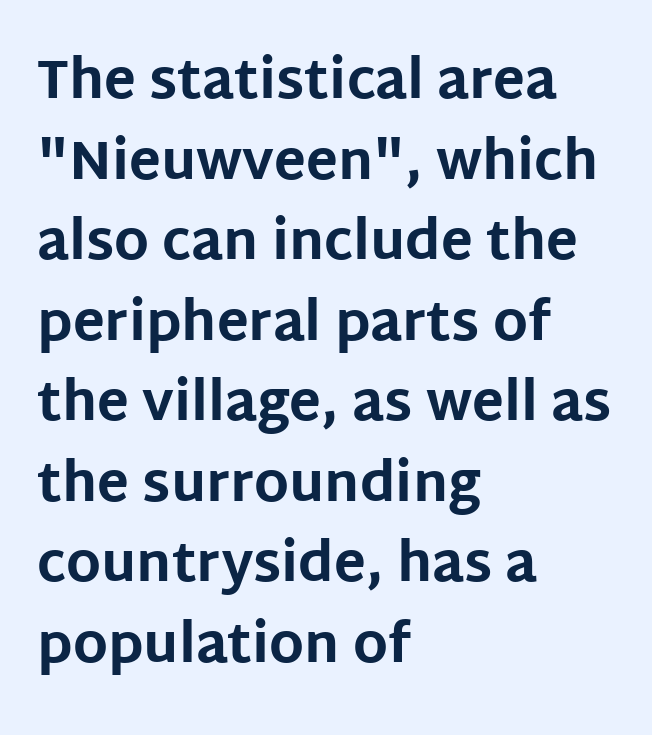
The image shows 53 px bold sans-serif type, upright; set left-aligned, normal line spacing (1.52x), normal letter spacing, not underlined; low stroke contrast and a large x-height.
